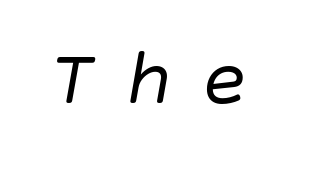
Q: Is the text bold? A: No.
Q: Is the text italic (slanted)? A: Yes, it leans right by about 10 degrees.
Q: Is the text underlined? A: No.
Q: Is the spacing between letters normal or unusually wide? A: Unusually wide.
Q: Width (condensed, normal, or wide)? A: Normal.
Q: Stroke contrast? A: Low.
Q: x-height? A: Large.
